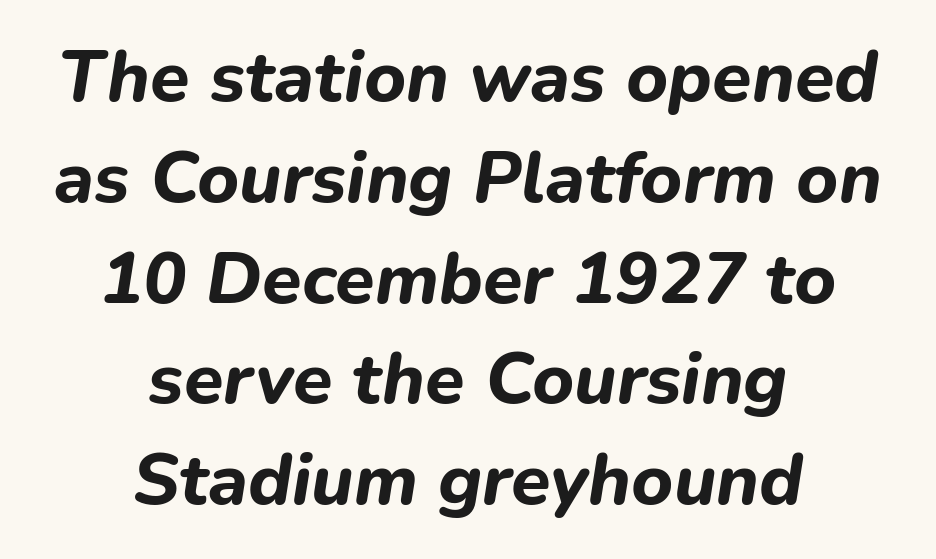
The image shows 72 px bold type, italic (leaning right); set centered, normal line spacing (1.4x), normal letter spacing, not underlined; low stroke contrast and a medium x-height.
